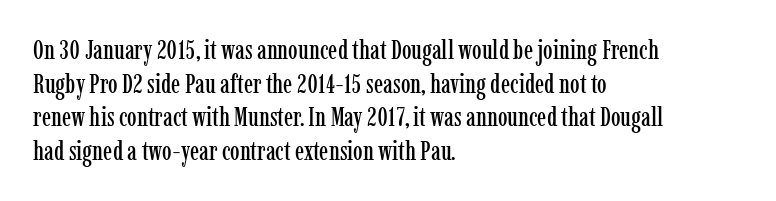
Q: Is the text italic (slanted)? A: No, it is upright.
Q: Is the text underlined? A: No.
Q: How is the paragraph aligned? A: Left-aligned.
Q: Is the spacing between letters normal or unusually wide? A: Normal.
Q: Is the spacing between lines tight, normal or loose? A: Normal.
